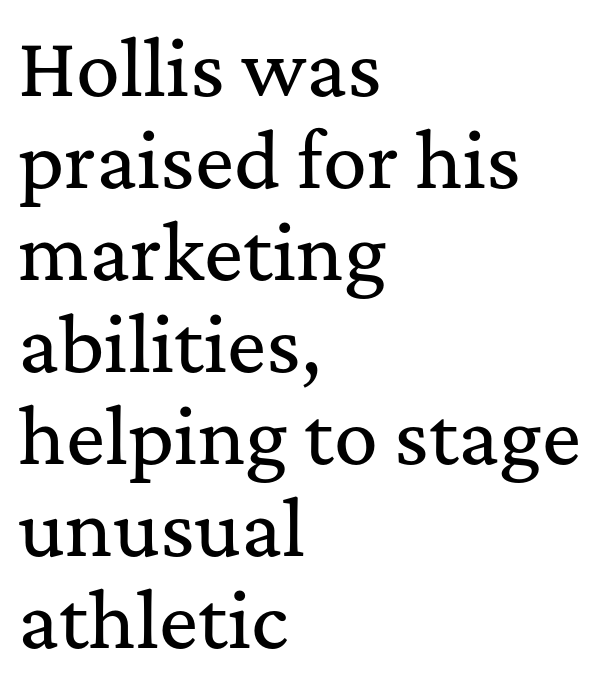
{"serif": "yes", "italic": "no", "width": "normal", "stroke_contrast": "medium", "x_height": "medium", "monospaced": "no", "underline": "no", "align": "left", "line_spacing": "normal", "line_spacing_ratio": 1.26, "letter_spacing": "normal", "letter_spacing_em": 0.0, "glyph_px": 73}
